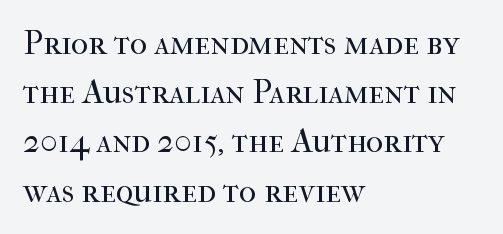
Q: Is the text bold? A: No.
Q: Is the text italic (slanted)? A: No, it is upright.
Q: Is the typeface a serif or a sans-serif typeface? A: Serif.
Q: Is the text underlined? A: No.
Q: How is the paragraph aligned? A: Left-aligned.
Q: Is the spacing between letters normal or unusually wide? A: Normal.
Q: Is the spacing between lines tight, normal or loose? A: Normal.
Q: Width (condensed, normal, or wide)? A: Normal.
Q: Stroke contrast? A: High.
Q: x-height? A: Medium.
Q: Monospaced? A: No.
